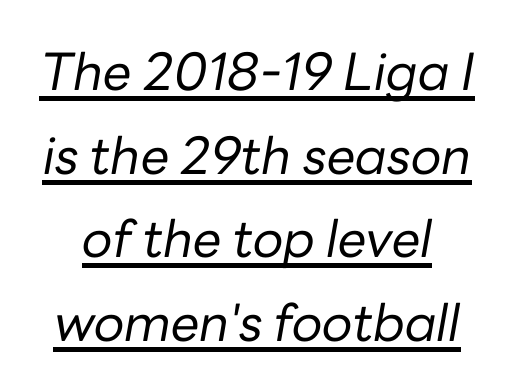
The image shows 51 px regular-weight type, italic (leaning right); set normal line spacing (1.64x), normal letter spacing, underlined; low stroke contrast and a medium x-height.
